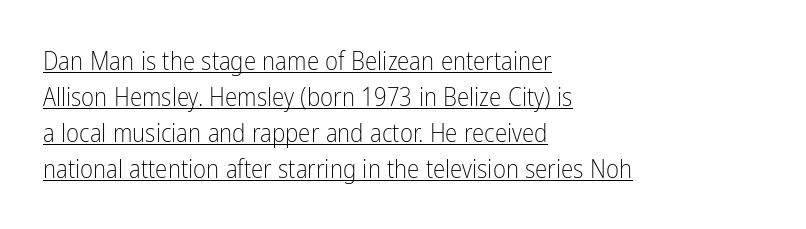
Think standard paragraph weight, or any step lighter than that. Does a line run under the words? Yes, clearly. Observe the ordinary spacing: letters are neighbours, not strangers. Which margin do the lines hug? The left one — the right edge is uneven. The letters stand upright; this is a roman face.
